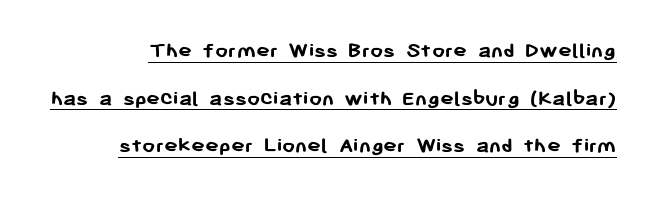
Q: Is the text bold? A: Yes.
Q: Is the text italic (slanted)? A: No, it is upright.
Q: Is the text underlined? A: Yes.
Q: Is the spacing between letters normal or unusually wide? A: Normal.
Q: Is the spacing between lines tight, normal or loose? A: Loose.
